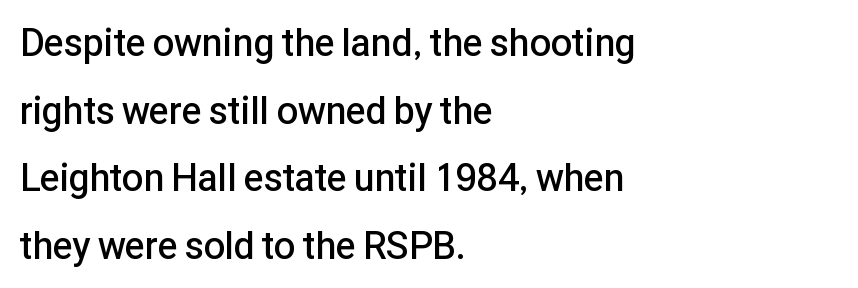
{"serif": "no", "italic": "no", "bold": "semi", "weight": "semibold", "width": "normal", "stroke_contrast": "low", "x_height": "medium", "monospaced": "no", "underline": "no", "align": "left", "line_spacing_ratio": 1.78, "letter_spacing": "normal", "letter_spacing_em": 0.0, "glyph_px": 38}
